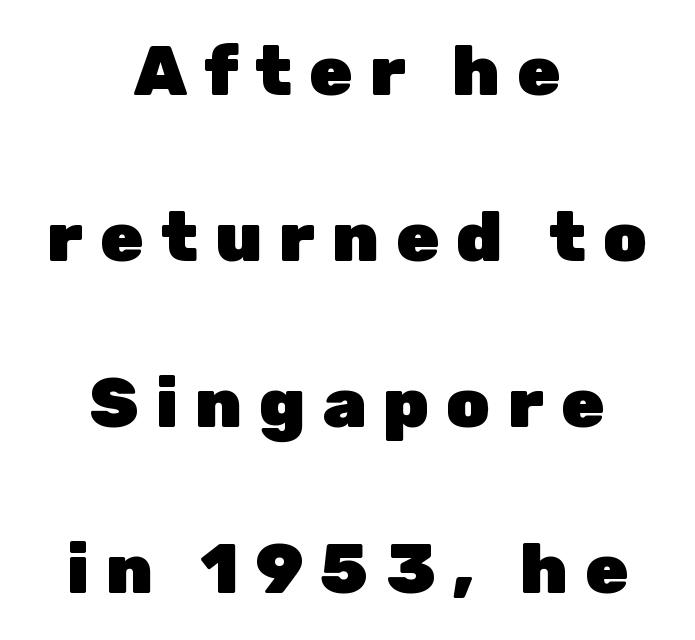
The image shows 70 px heavy sans-serif type, upright; set centered, loose line spacing (2.37x), unusually wide letter spacing (+0.24 em), not underlined; low stroke contrast and a medium x-height.
